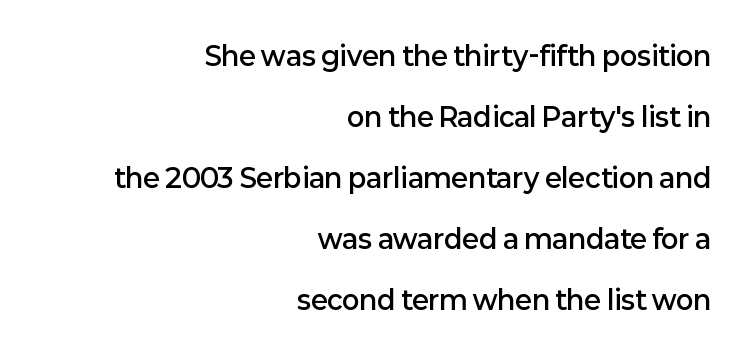
The image shows 26 px text type, upright; set right-aligned, loose line spacing (2.35x), normal letter spacing, not underlined.
